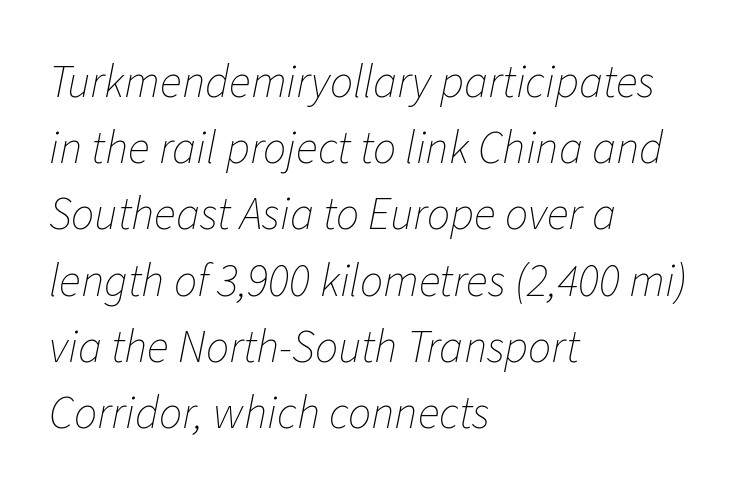
No heavy texture on the line: the type isn't bold. The setting favours the left margin, as ordinary paragraphs usually do. This sample uses an oblique cut, with every glyph tilted off the vertical. Glyph-to-glyph distance matches everyday printed text. Varying glyph widths throughout — classic text-font behaviour. In terms of leading, this rendering sits right in the middle.
